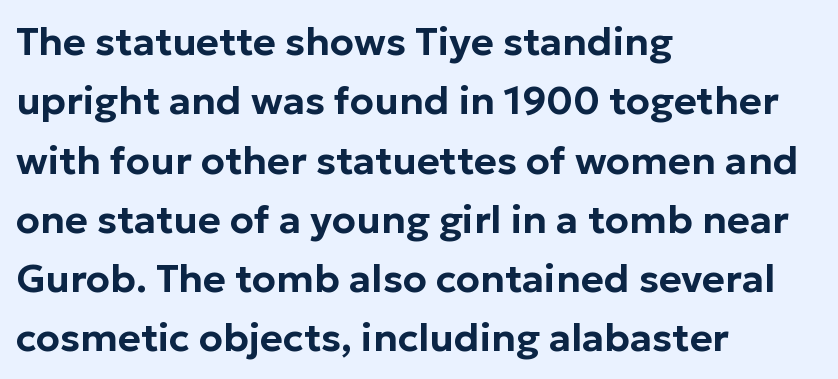
Lines of text with bare space underneath. Leftover space on each line is placed entirely after the last word. Italic? Not at all — the glyphs are vertical. The line-height multiplier appears to be the usual default.
